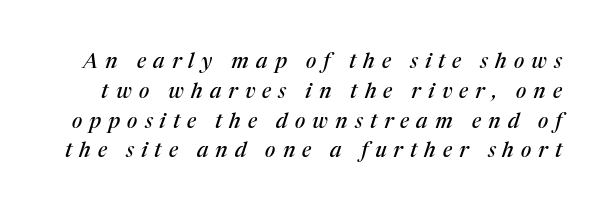
{"italic": "yes", "lean": "right", "slant_degrees": 17, "underline": "no", "line_spacing": "normal", "line_spacing_ratio": 1.42, "letter_spacing": "wide", "letter_spacing_em": 0.34, "glyph_px": 21}
